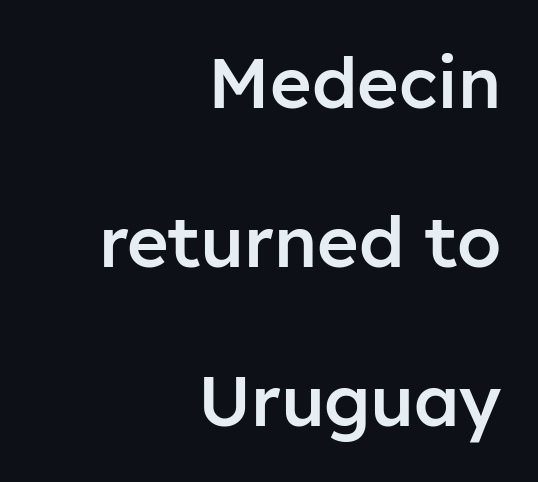
Q: Is the text bold? A: Semi-bold.
Q: Is the text italic (slanted)? A: No, it is upright.
Q: Is the typeface a serif or a sans-serif typeface? A: Sans-serif.
Q: Is the text underlined? A: No.
Q: How is the paragraph aligned? A: Right-aligned.
Q: Is the spacing between letters normal or unusually wide? A: Normal.
Q: Is the spacing between lines tight, normal or loose? A: Loose.
Q: Width (condensed, normal, or wide)? A: Normal.
Q: Stroke contrast? A: Low.
Q: x-height? A: Medium.
Q: Monospaced? A: No.
